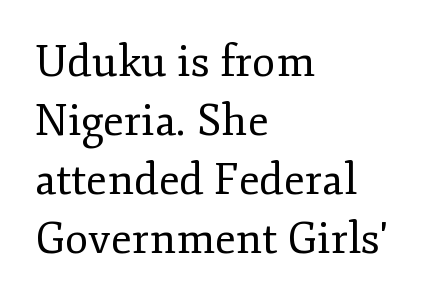
One-word summary of the alignment: left. Does the lettering tilt? It doesn't — this is upright. This sample has the flowing, uneven cadence of proportional lettering. Vertical stems look standard width or narrower in stroke. Look at the tracking — it's just the regular setting, nothing added.
